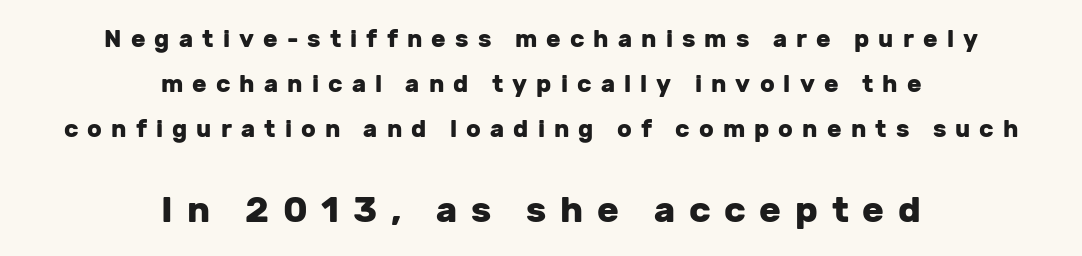
The more generous point size was reserved for the lower chunk. No italicization has been applied; the sample stays upright. Proportional: the letters do not fall into vertical columns. Look at the bottom of the vertical strokes: they stop flat, with no serifs. Caption: multi-line text, centered on the measure.
